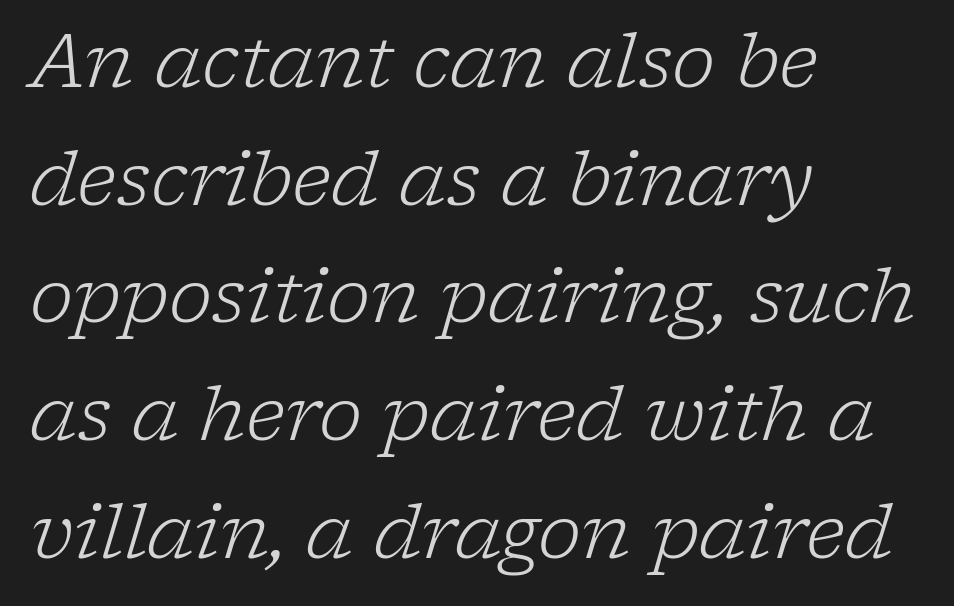
Q: Is the text bold? A: No.
Q: Is the text italic (slanted)? A: Yes, it leans right by about 17 degrees.
Q: Is the typeface a serif or a sans-serif typeface? A: Serif.
Q: Is the text underlined? A: No.
Q: How is the paragraph aligned? A: Left-aligned.
Q: Is the spacing between letters normal or unusually wide? A: Normal.
Q: Is the spacing between lines tight, normal or loose? A: Normal.
Q: Width (condensed, normal, or wide)? A: Normal.
Q: Stroke contrast? A: Low.
Q: x-height? A: Medium.
Q: Monospaced? A: No.
